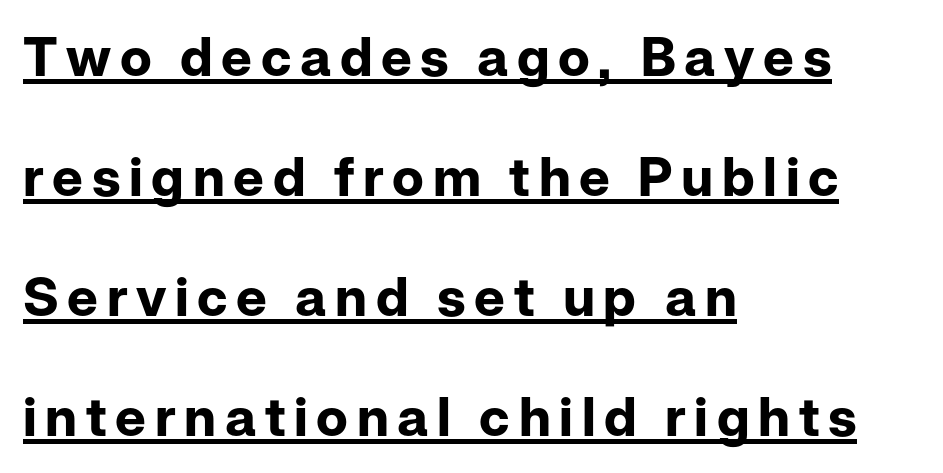
The image shows 54 px bold sans-serif type, upright; set left-aligned, loose line spacing (2.22x), underlined; low stroke contrast and a medium x-height.
